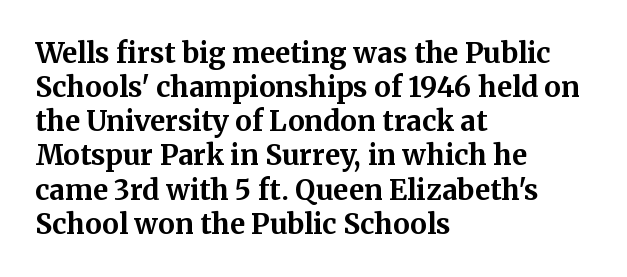
{"serif": "yes", "italic": "no", "bold": "yes", "weight": "bold", "width": "normal", "stroke_contrast": "medium", "x_height": "medium", "monospaced": "no", "underline": "no", "align": "left", "line_spacing_ratio": 1.22, "letter_spacing": "normal", "letter_spacing_em": 0.0, "glyph_px": 28}
